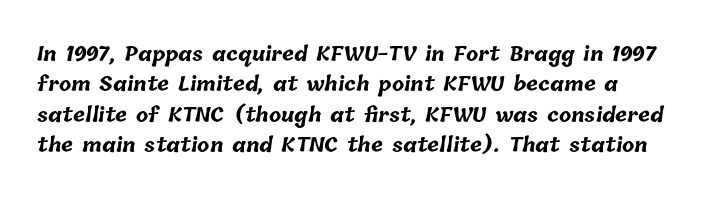
{"bold": "yes", "underline": "no", "line_spacing": "normal", "line_spacing_ratio": 1.52, "letter_spacing": "normal", "letter_spacing_em": 0.0, "glyph_px": 20}
